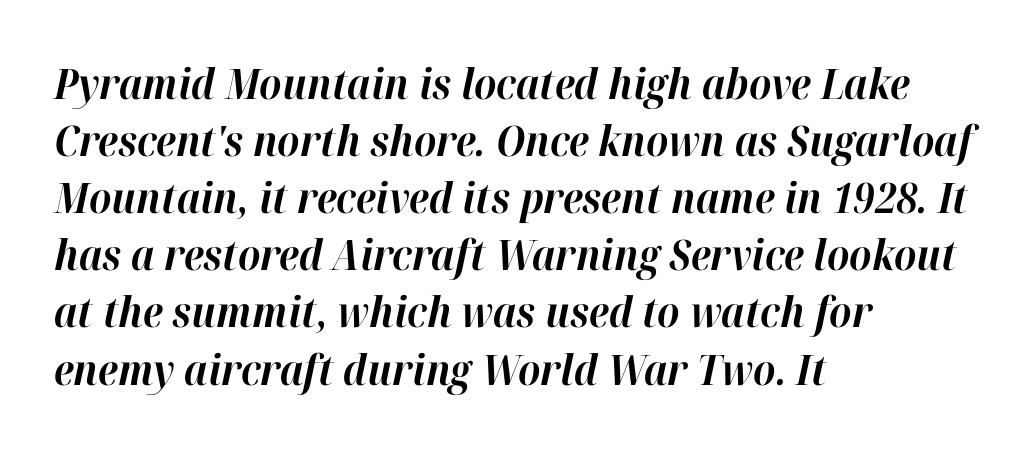
Do the characters align in a grid? No, the font is proportional. On the weight axis this lands at bold, roughly 700. The ragged edge is on the right, which tells us the setting is flush left. Summary of vertical rhythm: regular, with standard interline spacing. Notice how the stems are inclined rather than vertical — that's the hallmark of italics.
